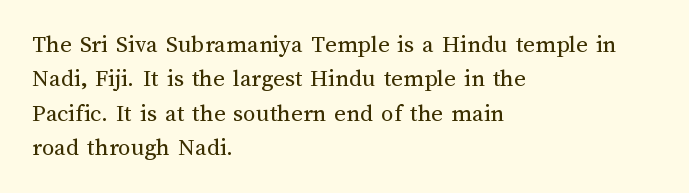
{"italic": "no", "bold": "no", "underline": "no", "align": "left", "line_spacing": "normal", "line_spacing_ratio": 1.38, "letter_spacing": "normal", "letter_spacing_em": 0.0, "glyph_px": 25}
